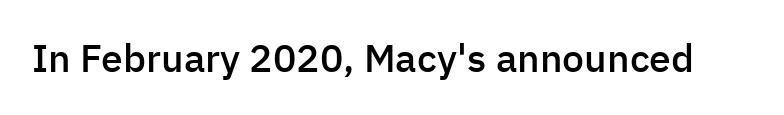
{"serif": "no", "italic": "no", "bold": "semi", "weight": "semibold", "width": "normal", "stroke_contrast": "low", "x_height": "medium", "monospaced": "no", "underline": "no", "letter_spacing": "normal", "letter_spacing_em": 0.0, "glyph_px": 39}
